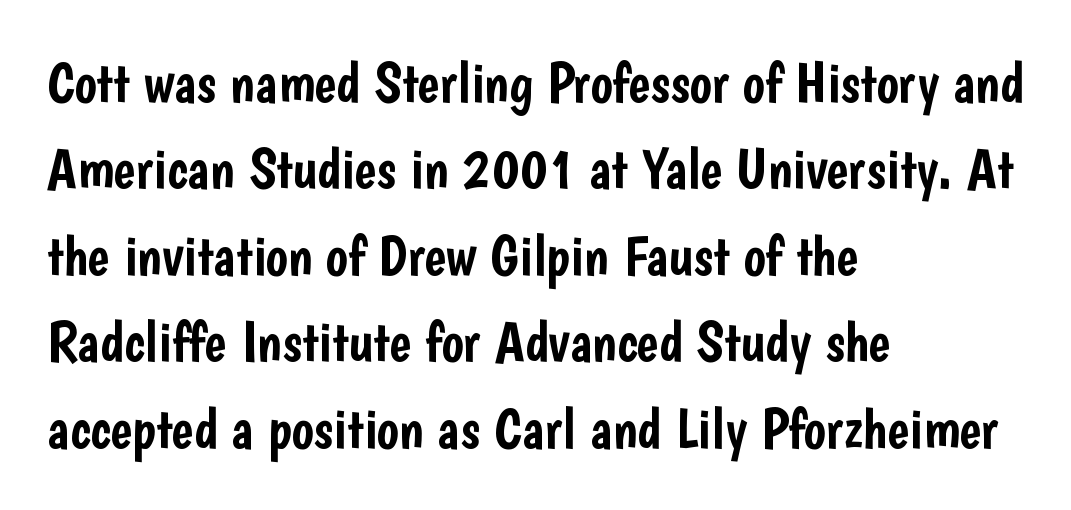
The glyphs are unaccompanied by any horizontal stroke below them. Font category for this specimen: sans-serif. The letterforms sit shoulder to shoulder at normal distance. Note the varied advance widths — an 'i' is clearly narrower than an 'm'.
